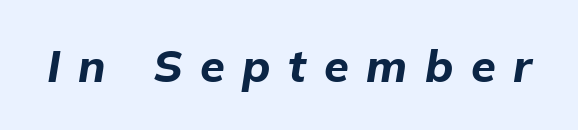
{"italic": "yes", "lean": "right", "slant_degrees": 9, "bold": "yes", "weight": "bold", "width": "normal", "stroke_contrast": "low", "x_height": "medium", "monospaced": "no", "underline": "no", "letter_spacing": "wide", "letter_spacing_em": 0.39, "glyph_px": 45}
